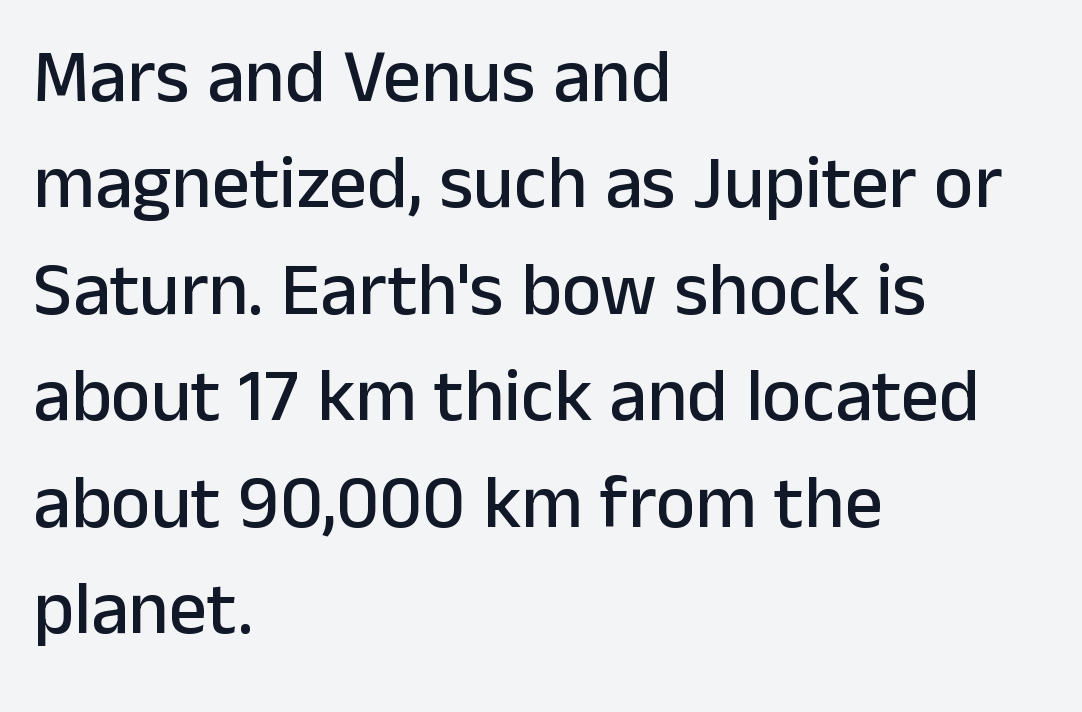
Q: Is the text italic (slanted)? A: No, it is upright.
Q: Is the typeface a serif or a sans-serif typeface? A: Sans-serif.
Q: Is the text underlined? A: No.
Q: How is the paragraph aligned? A: Left-aligned.
Q: Is the spacing between letters normal or unusually wide? A: Normal.
Q: Is the spacing between lines tight, normal or loose? A: Normal.
Q: Width (condensed, normal, or wide)? A: Normal.
Q: Stroke contrast? A: Low.
Q: x-height? A: Medium.
Q: Monospaced? A: No.
